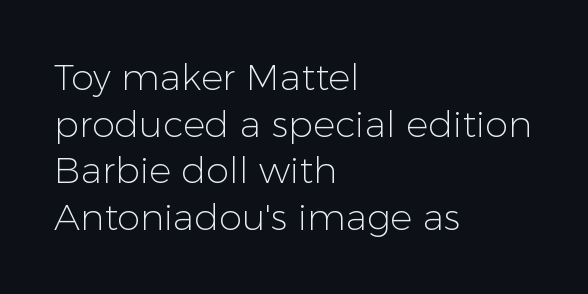
{"serif": "no", "italic": "no", "bold": "no", "weight": "light", "width": "normal", "stroke_contrast": "low", "x_height": "medium", "monospaced": "no", "underline": "no", "align": "left", "line_spacing": "normal", "line_spacing_ratio": 1.26, "letter_spacing": "normal", "letter_spacing_em": 0.0, "glyph_px": 37}
